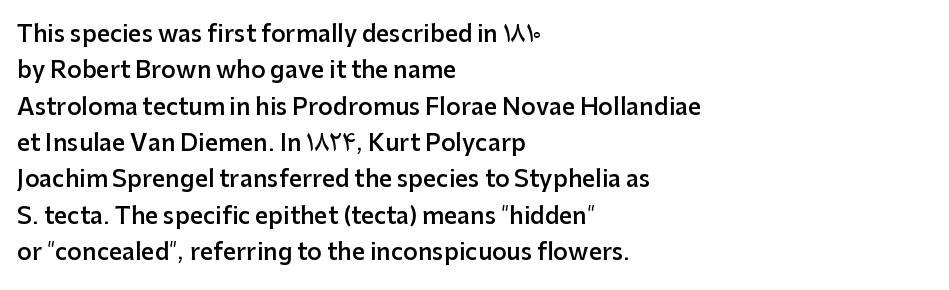
The image shows 23 px text type, upright; set left-aligned, normal line spacing (1.58x), normal letter spacing, not underlined.
